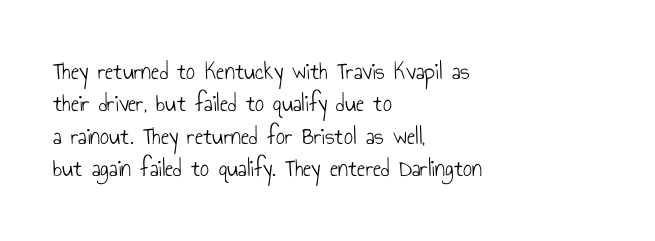
Q: Is the text bold? A: No.
Q: Is the text italic (slanted)? A: No, it is upright.
Q: Is the text underlined? A: No.
Q: How is the paragraph aligned? A: Left-aligned.
Q: Is the spacing between letters normal or unusually wide? A: Normal.
Q: Is the spacing between lines tight, normal or loose? A: Normal.
